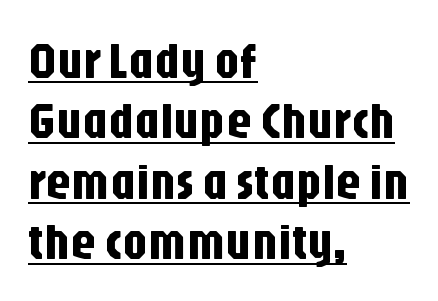
In terms of posture, this sample is upright. This sample has the flowing, uneven cadence of proportional lettering. The rendering anchors every line to the left-hand side. A typographer would call this underscored text.
